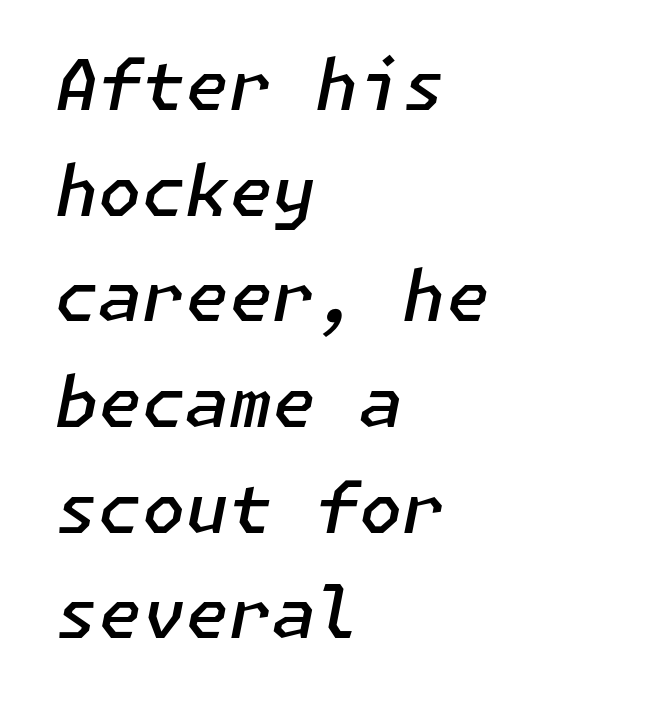
{"italic": "yes", "lean": "right", "slant_degrees": 11, "bold": "semi", "weight": "semibold", "width": "normal", "stroke_contrast": "low", "x_height": "medium", "underline": "no", "align": "left", "line_spacing": "normal", "line_spacing_ratio": 1.51, "letter_spacing": "normal", "letter_spacing_em": 0.0, "glyph_px": 70}
